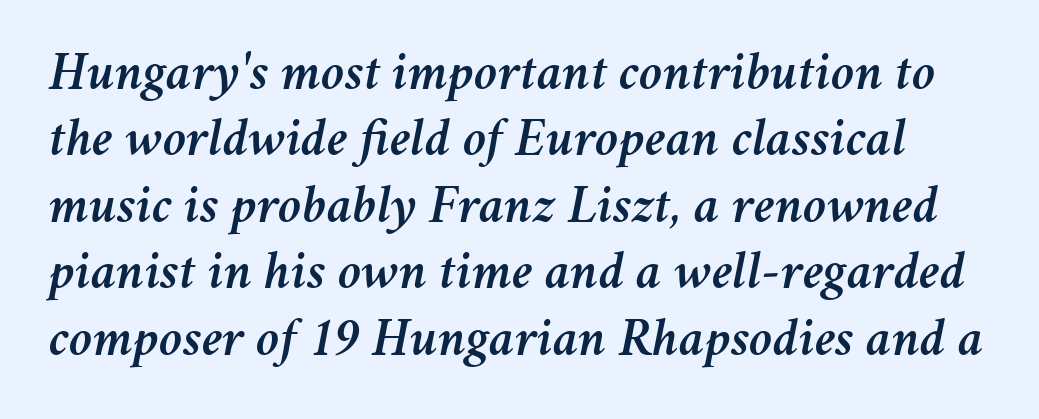
The image shows 54 px text type, italic (leaning right); set line spacing 1.23x, normal letter spacing, not underlined; medium stroke contrast and a medium x-height.
